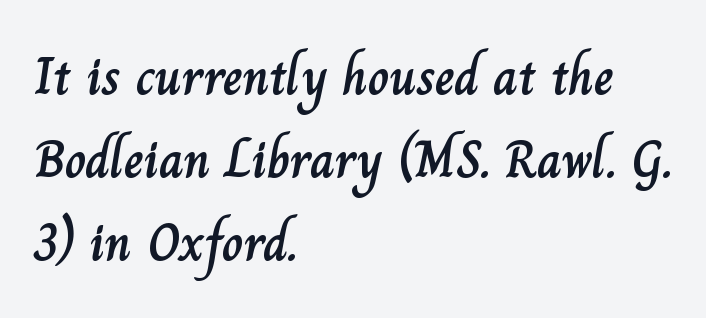
{"width": "normal", "stroke_contrast": "low", "x_height": "small", "monospaced": "no", "underline": "no", "align": "left", "line_spacing": "normal", "line_spacing_ratio": 1.57, "letter_spacing": "normal", "letter_spacing_em": 0.0, "glyph_px": 53}
